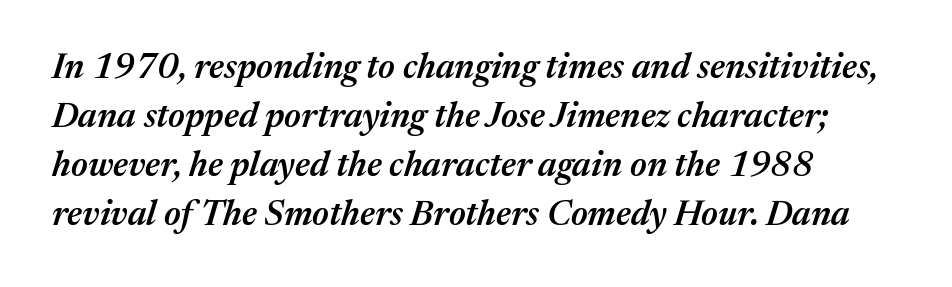
Decoration check: the copy has no underline. Layout note: lines flush left. Characters follow at the spacing the type designer built in. These lines were composed using italics. Look at the stroke-to-counter ratio: somewhat heavy, a semibold.
